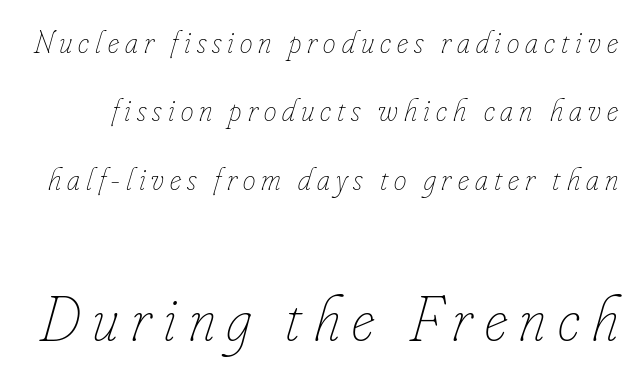
{"italic": "yes", "lean": "right", "slant_degrees": 16, "bold": "no", "weight": "thin", "width": "condensed", "stroke_contrast": "low", "x_height": "small", "monospaced": "no", "underline": "no", "line_spacing": "loose", "line_spacing_ratio": 2.14, "larger_block": "second", "size_ratio": 2.0, "glyph_px": 64}
